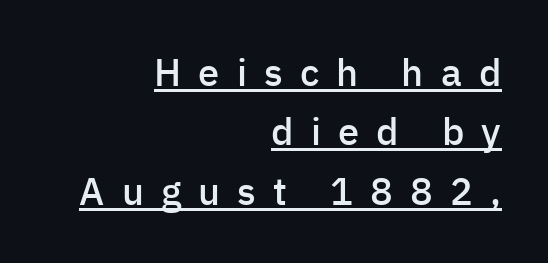
Q: Is the text bold? A: Semi-bold.
Q: Is the text italic (slanted)? A: No, it is upright.
Q: Is the typeface a serif or a sans-serif typeface? A: Sans-serif.
Q: Is the text underlined? A: Yes.
Q: How is the paragraph aligned? A: Right-aligned.
Q: Is the spacing between letters normal or unusually wide? A: Unusually wide.
Q: Is the spacing between lines tight, normal or loose? A: Normal.
Q: Width (condensed, normal, or wide)? A: Normal.
Q: Stroke contrast? A: Low.
Q: x-height? A: Medium.
Q: Monospaced? A: No.
